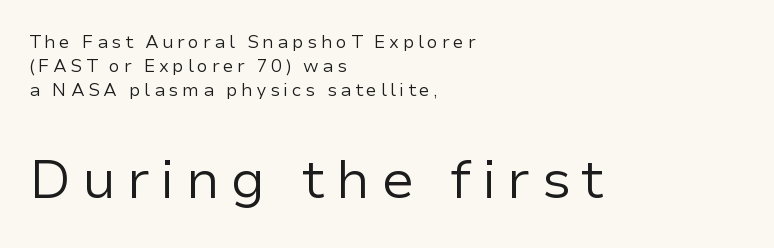
Q: Is the text bold? A: No.
Q: Is the text italic (slanted)? A: No, it is upright.
Q: Is the typeface a serif or a sans-serif typeface? A: Sans-serif.
Q: Is the text underlined? A: No.
Q: How is the paragraph aligned? A: Left-aligned.
Q: Is the spacing between lines tight, normal or loose? A: Normal.
Q: Which block of text is set in a larger size, the first (top) or the second (bottom)? A: The second (bottom) one.
Q: Width (condensed, normal, or wide)? A: Normal.
Q: Stroke contrast? A: Low.
Q: x-height? A: Medium.
Q: Monospaced? A: No.
